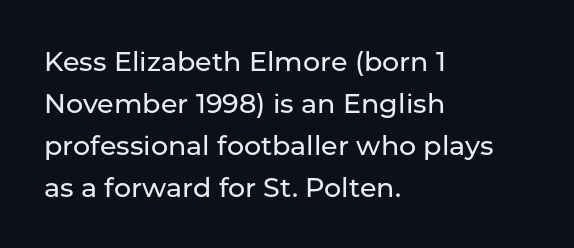
Q: Is the text italic (slanted)? A: No, it is upright.
Q: Is the text underlined? A: No.
Q: How is the paragraph aligned? A: Left-aligned.
Q: Is the spacing between letters normal or unusually wide? A: Normal.
Q: Is the spacing between lines tight, normal or loose? A: Normal.
